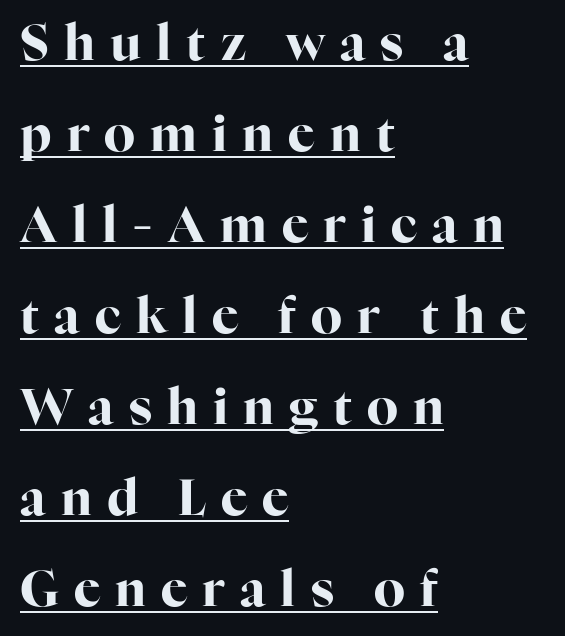
This rendering widens character spacing well past its baseline value. As a designer I'd log this as weight 700, bold. The rendering shows small feet on the letterforms — a serif design. These lines are rendered in a variable-pitch font. The lettering is marked with a stroke running underneath it.
